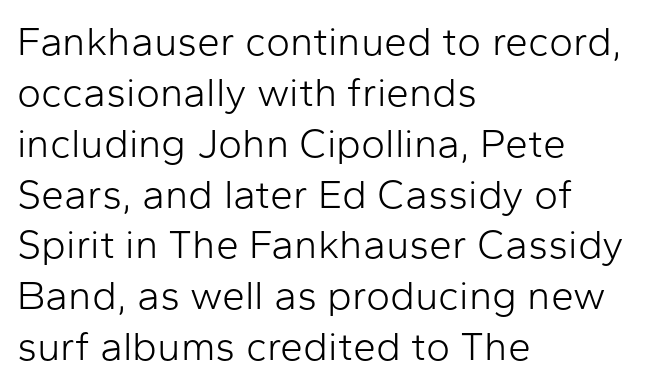
The image shows 41 px light sans-serif type, upright; set left-aligned, line spacing 1.24x, normal letter spacing, not underlined; low stroke contrast and a medium x-height.
